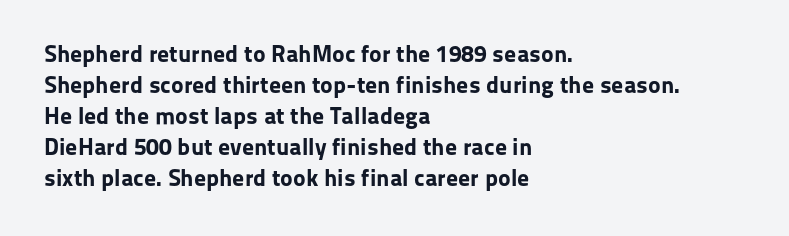
If you measured baseline to baseline, you'd find a middling distance. The specimen reads as upright at a glance. Glyph-to-glyph distance matches everyday printed text. Heavy, bold letterforms. Each row of text sits above clean, open space.
